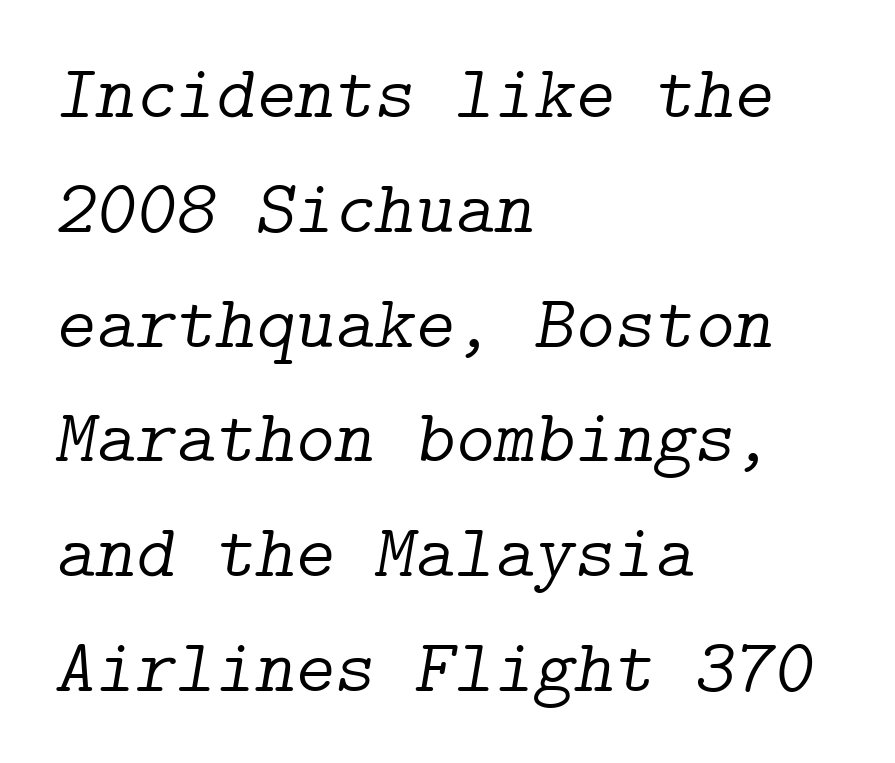
{"serif": "yes", "italic": "yes", "lean": "right", "slant_degrees": 9, "bold": "no", "weight": "light", "width": "normal", "stroke_contrast": "low", "x_height": "medium", "underline": "no", "align": "left", "line_spacing": "normal", "line_spacing_ratio": 1.51, "letter_spacing": "normal", "letter_spacing_em": 0.0, "glyph_px": 76}
